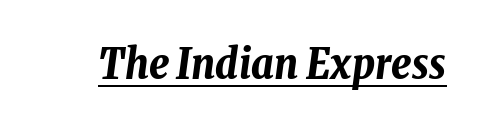
Q: Is the text bold? A: Yes.
Q: Is the text italic (slanted)? A: Yes, it leans right by about 8 degrees.
Q: Is the text underlined? A: Yes.
Q: Is the spacing between letters normal or unusually wide? A: Normal.
Q: Width (condensed, normal, or wide)? A: Condensed.
Q: Stroke contrast? A: Low.
Q: x-height? A: Medium.
Q: Monospaced? A: No.
